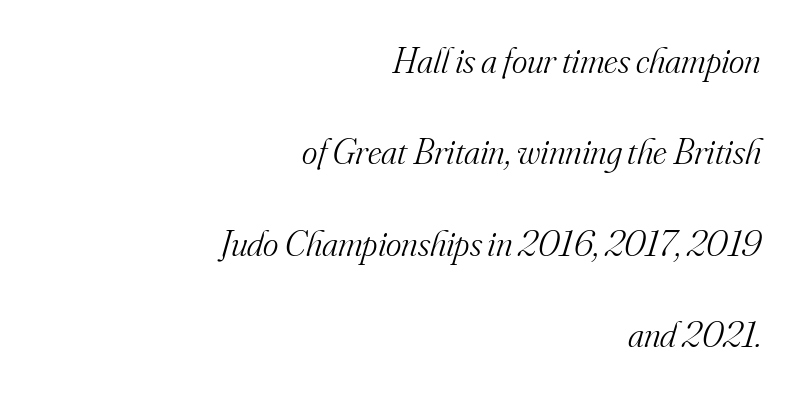
The image shows 37 px light serif type, italic (leaning right); set right-aligned, loose line spacing (2.47x), normal letter spacing, not underlined; medium stroke contrast and a small x-height.
